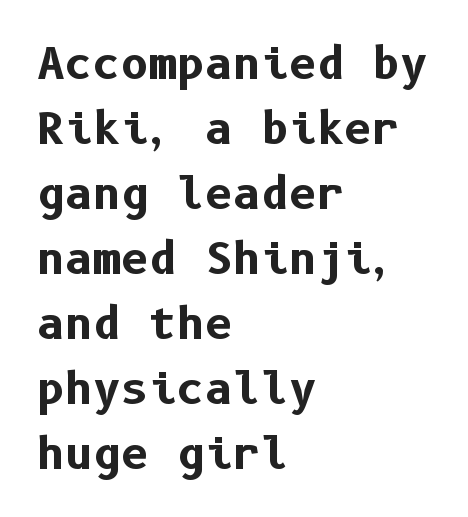
The image shows 43 px bold sans-serif type, upright; set left-aligned, normal line spacing (1.51x), normal letter spacing, not underlined; low stroke contrast and a medium x-height.
